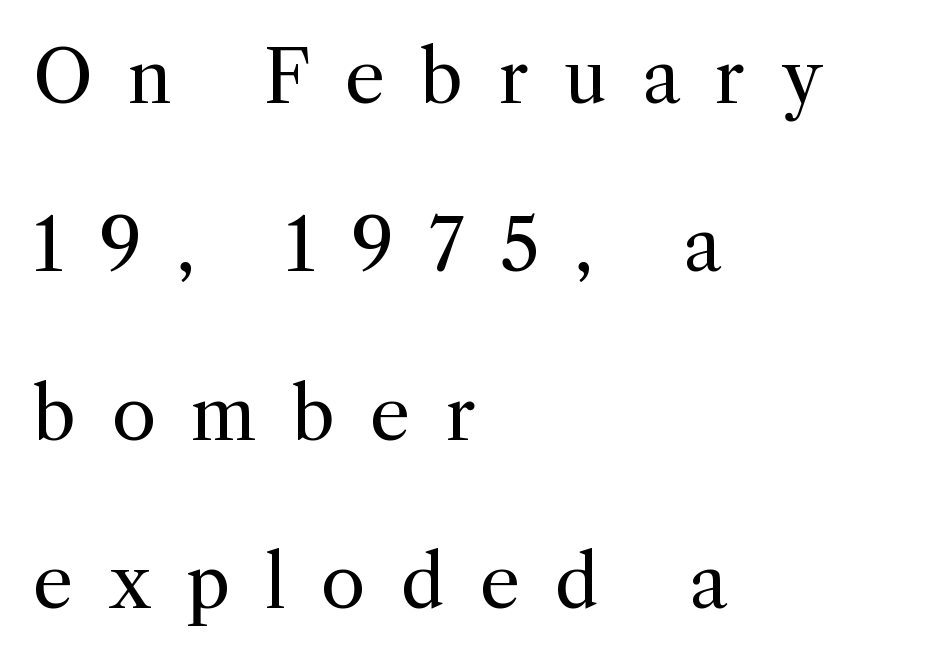
Q: Is the text bold? A: No.
Q: Is the text italic (slanted)? A: No, it is upright.
Q: Is the typeface a serif or a sans-serif typeface? A: Serif.
Q: Is the text underlined? A: No.
Q: How is the paragraph aligned? A: Left-aligned.
Q: Is the spacing between letters normal or unusually wide? A: Unusually wide.
Q: Is the spacing between lines tight, normal or loose? A: Loose.
Q: Width (condensed, normal, or wide)? A: Normal.
Q: x-height? A: Medium.
Q: Monospaced? A: No.
